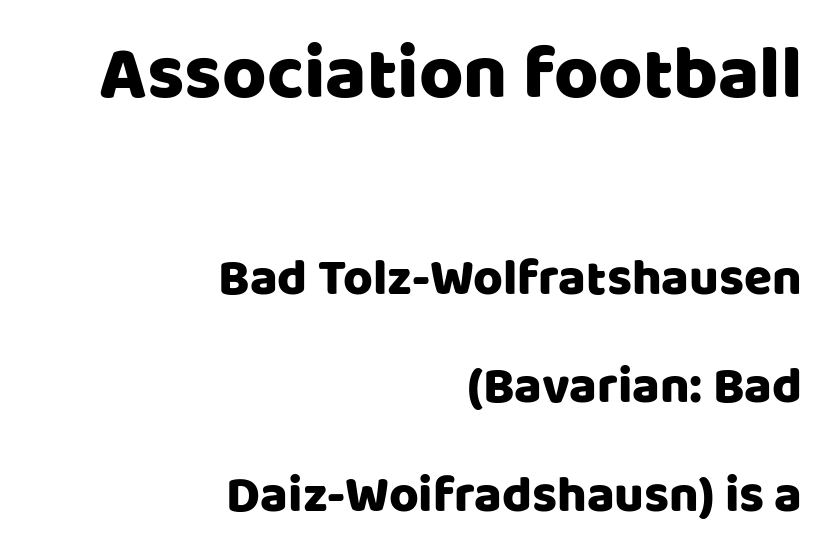
Grotesque or geometric, the face here clearly has no serifs. Two sizes are in play, and the larger belongs to the first block. The foot of each line stays bare and open. The letters sit at their default tracking, neither squeezed nor spread. A typesetter would call this leading open, well beyond the default.
